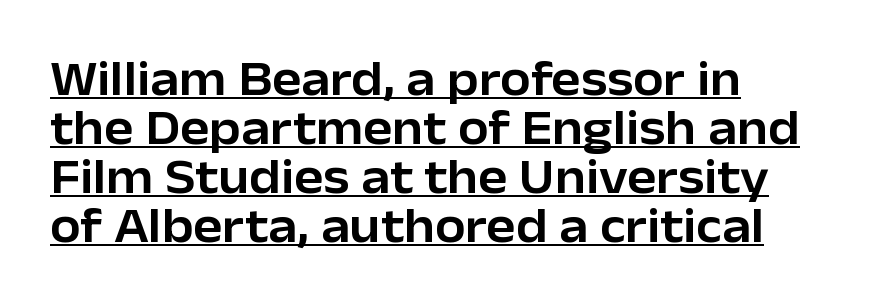
The image shows 49 px sans-serif type, upright; set left-aligned, tight line spacing (1.0x), normal letter spacing, underlined; low stroke contrast and a medium x-height.
